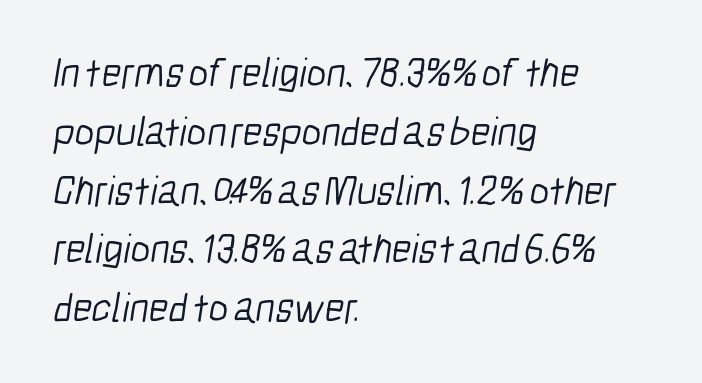
{"serif": "no", "bold": "no", "weight": "light", "width": "condensed", "stroke_contrast": "low", "x_height": "medium", "monospaced": "no", "underline": "no", "align": "left", "line_spacing": "normal", "line_spacing_ratio": 1.4, "letter_spacing": "normal", "letter_spacing_em": 0.0, "glyph_px": 42}
